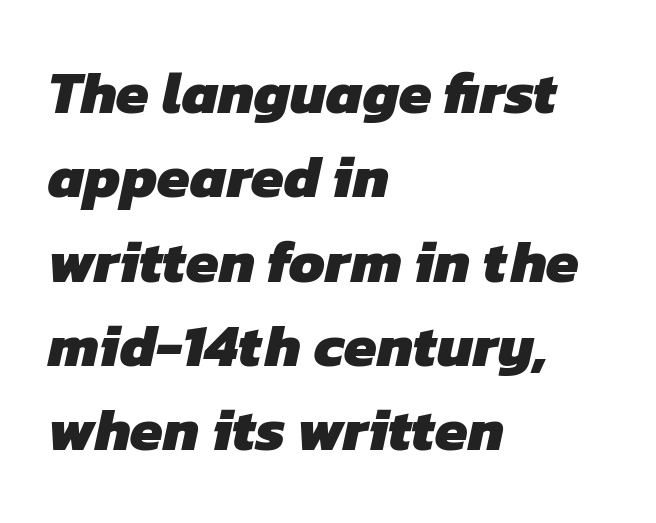
{"serif": "no", "bold": "yes", "weight": "heavy", "width": "normal", "stroke_contrast": "low", "x_height": "medium", "monospaced": "no", "underline": "no", "align": "left", "line_spacing": "normal", "line_spacing_ratio": 1.43, "letter_spacing": "normal", "letter_spacing_em": 0.0, "glyph_px": 59}
